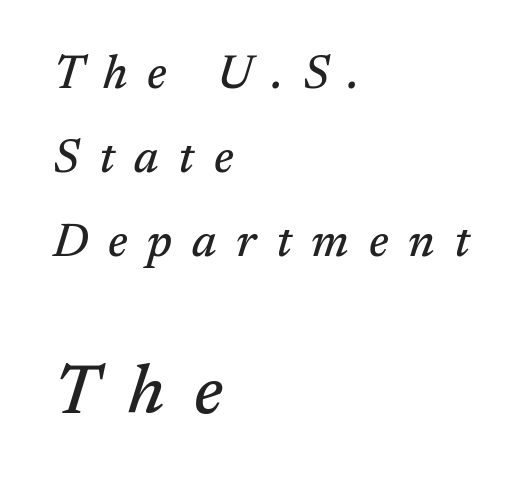
Q: Is the text italic (slanted)? A: Yes, it leans right by about 17 degrees.
Q: Is the typeface a serif or a sans-serif typeface? A: Serif.
Q: Is the text underlined? A: No.
Q: How is the paragraph aligned? A: Left-aligned.
Q: Is the spacing between letters normal or unusually wide? A: Unusually wide.
Q: Which block of text is set in a larger size, the first (top) or the second (bottom)? A: The second (bottom) one.
Q: Width (condensed, normal, or wide)? A: Normal.
Q: Stroke contrast? A: Medium.
Q: x-height? A: Medium.
Q: Monospaced? A: No.
